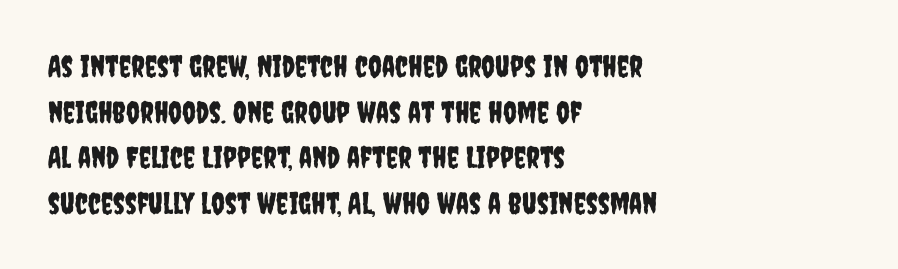
The type sits square on the baseline with zero lean. The designer left line spacing at the default. The baseline area is clear. You could call the tracking neutral — neither tight nor loose.
